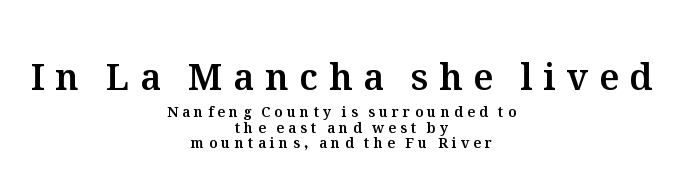
The image shows 36 px text type, upright; set centered, tight line spacing (1.12x), unusually wide letter spacing (+0.3 em), not underlined; the first (top) block is 2.57x larger; medium stroke contrast and a medium x-height.
